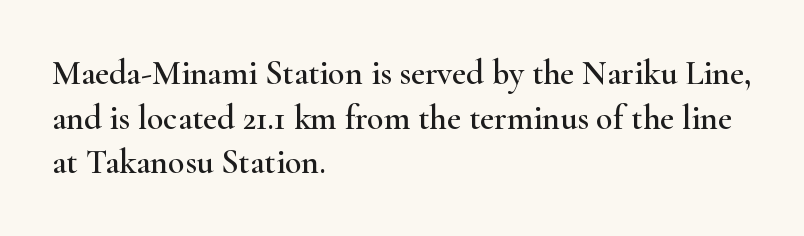
{"serif": "yes", "italic": "no", "width": "wide", "stroke_contrast": "high", "x_height": "small", "monospaced": "no", "underline": "no", "align": "left", "line_spacing": "normal", "line_spacing_ratio": 1.31, "letter_spacing": "normal", "letter_spacing_em": 0.0, "glyph_px": 34}
